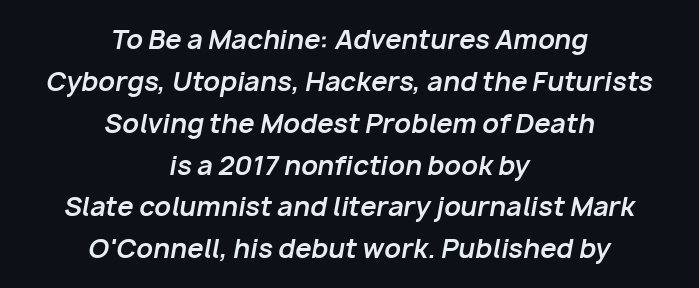
Normally led — the rows are evenly, conventionally spaced. The words here are not underlined. Reading down the block, each line starts at a different indent, mirrored at its end. Heft: maximum for text — a bold. Each word holds together tightly as a unit, with standard inter-letter gaps.
